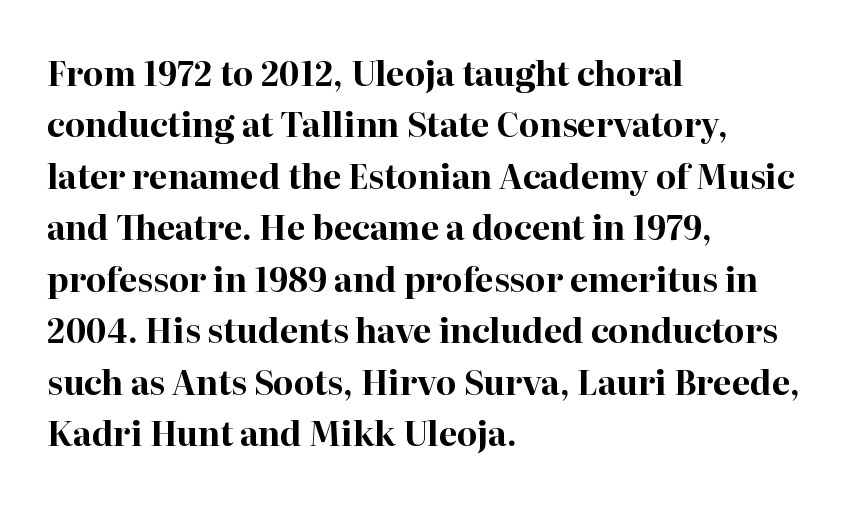
{"serif": "yes", "italic": "no", "bold": "yes", "weight": "bold", "width": "normal", "stroke_contrast": "high", "x_height": "medium", "monospaced": "no", "underline": "no", "align": "left", "line_spacing": "normal", "line_spacing_ratio": 1.56, "letter_spacing": "normal", "letter_spacing_em": 0.0, "glyph_px": 33}
